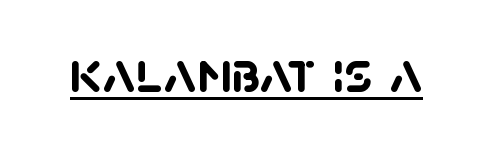
The letters carry no serifs — their stems end cleanly without finishing strokes. Observe the ordinary spacing: letters are neighbours, not strangers. Underlined type. Do the characters align in a grid? No, the font is proportional.
